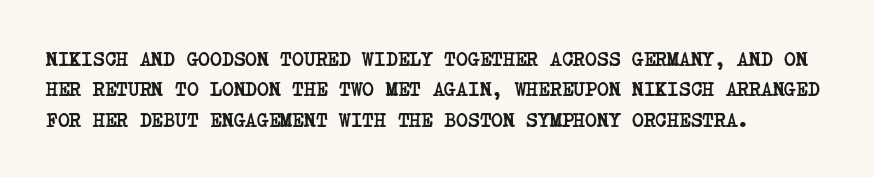
The image shows 20 px bold type; set left-aligned, normal line spacing (1.52x), normal letter spacing, not underlined.
